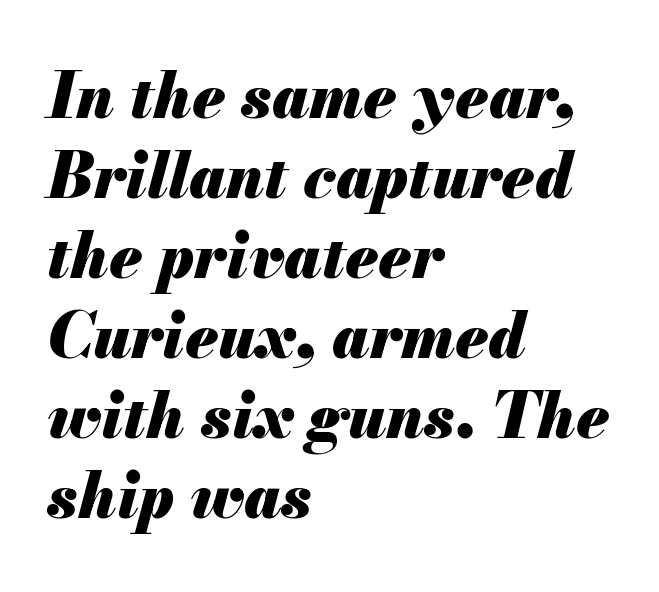
{"italic": "yes", "lean": "right", "slant_degrees": 13, "bold": "yes", "weight": "heavy", "width": "normal", "stroke_contrast": "medium", "x_height": "small", "monospaced": "no", "underline": "no", "align": "left", "line_spacing": "normal", "line_spacing_ratio": 1.27, "letter_spacing": "normal", "letter_spacing_em": 0.0, "glyph_px": 63}
